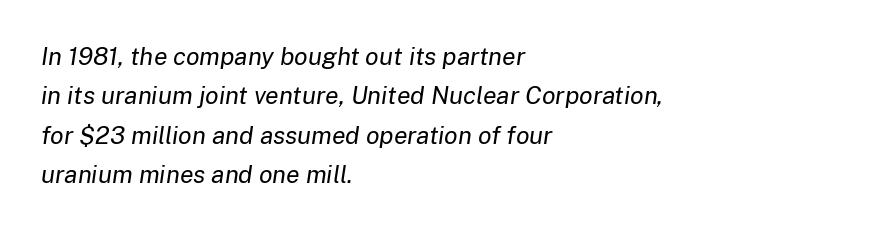
{"italic": "yes", "lean": "right", "slant_degrees": 8, "bold": "no", "underline": "no", "align": "left", "line_spacing": "normal", "line_spacing_ratio": 1.58, "letter_spacing": "normal", "letter_spacing_em": 0.0, "glyph_px": 25}
